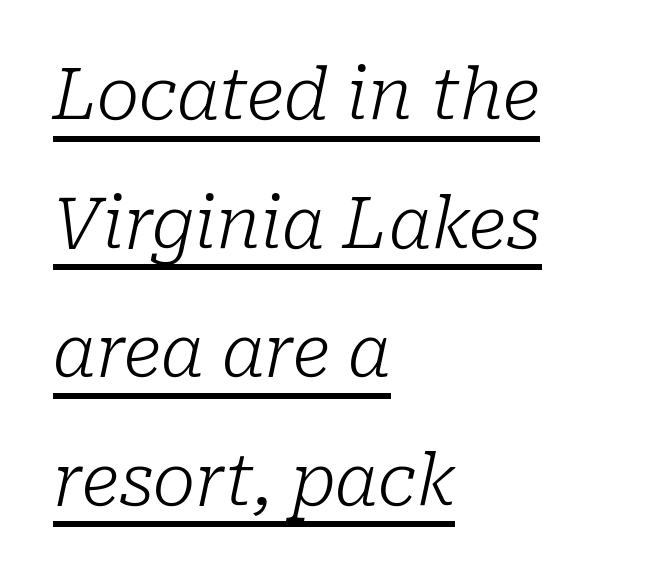
{"serif": "yes", "italic": "yes", "lean": "right", "slant_degrees": 10, "bold": "no", "weight": "light", "width": "normal", "stroke_contrast": "low", "x_height": "medium", "monospaced": "no", "underline": "yes", "align": "left", "line_spacing_ratio": 1.81, "letter_spacing": "normal", "letter_spacing_em": 0.0, "glyph_px": 71}
